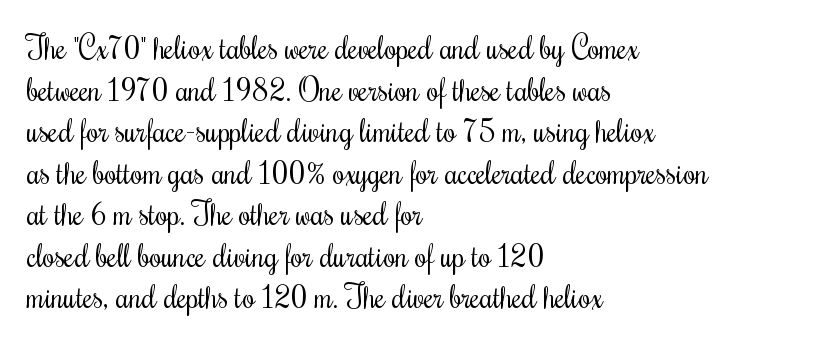
Q: Is the text bold? A: No.
Q: Is the text italic (slanted)? A: Yes.
Q: Is the text underlined? A: No.
Q: How is the paragraph aligned? A: Left-aligned.
Q: Is the spacing between letters normal or unusually wide? A: Normal.
Q: Is the spacing between lines tight, normal or loose? A: Normal.
Q: Width (condensed, normal, or wide)? A: Condensed.
Q: Stroke contrast? A: Medium.
Q: x-height? A: Small.
Q: Monospaced? A: No.
